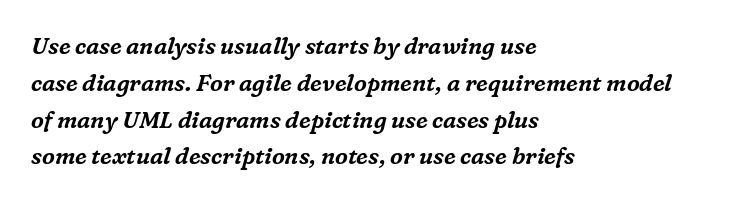
Q: Is the text italic (slanted)? A: Yes, it leans right by about 16 degrees.
Q: Is the text underlined? A: No.
Q: How is the paragraph aligned? A: Left-aligned.
Q: Is the spacing between letters normal or unusually wide? A: Normal.
Q: Is the spacing between lines tight, normal or loose? A: Normal.
